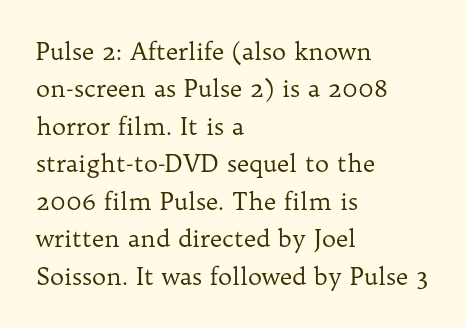
The image shows 24 px text type, upright; set left-aligned, normal line spacing (1.56x), normal letter spacing, not underlined.
